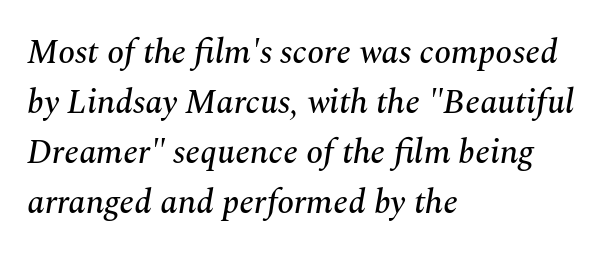
Q: Is the text italic (slanted)? A: Yes, it leans right by about 10 degrees.
Q: Is the typeface a serif or a sans-serif typeface? A: Serif.
Q: Is the text underlined? A: No.
Q: How is the paragraph aligned? A: Left-aligned.
Q: Is the spacing between letters normal or unusually wide? A: Normal.
Q: Is the spacing between lines tight, normal or loose? A: Normal.
Q: Width (condensed, normal, or wide)? A: Normal.
Q: Stroke contrast? A: Medium.
Q: x-height? A: Medium.
Q: Monospaced? A: No.
